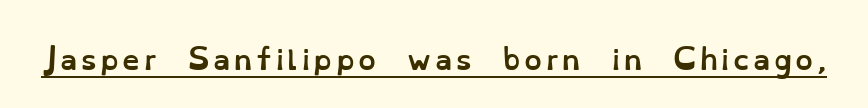
{"italic": "no", "bold": "yes", "weight": "semibold", "width": "normal", "stroke_contrast": "low", "x_height": "small", "monospaced": "no", "underline": "yes", "glyph_px": 28}
